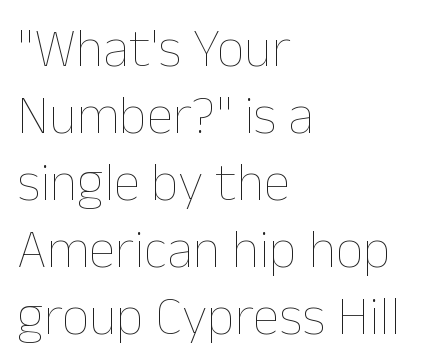
The image shows 54 px thin type, upright; set left-aligned, line spacing 1.24x, normal letter spacing, not underlined; low stroke contrast and a medium x-height.
